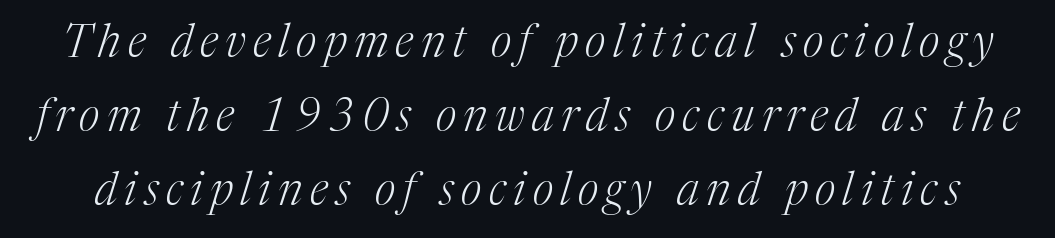
Here the designer chose a conventional face with non-uniform glyph widths. Check where the strokes stop: tiny serifs finish them off. The axis of the letterforms is tilted away from vertical. A clean baseline with only descenders dipping below it.
